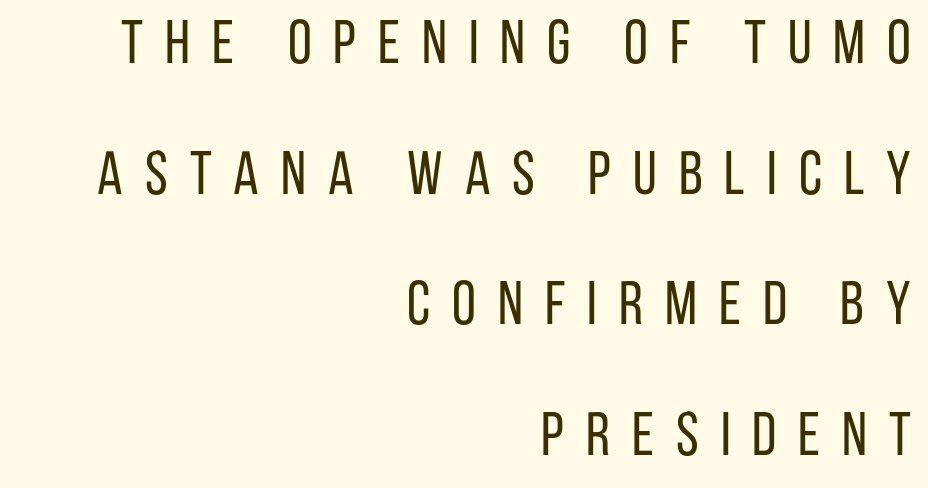
A quiet, ordinary-to-light weight characterises the typeface. Check under the words: just untouched page. Is the letter spacing exaggerated? Yes — the characters are pushed far apart. To sum up the face: it is a sans, with no serifs. The rendering anchors every line to the right-hand side. The lettering holds an erect, upright posture throughout.
